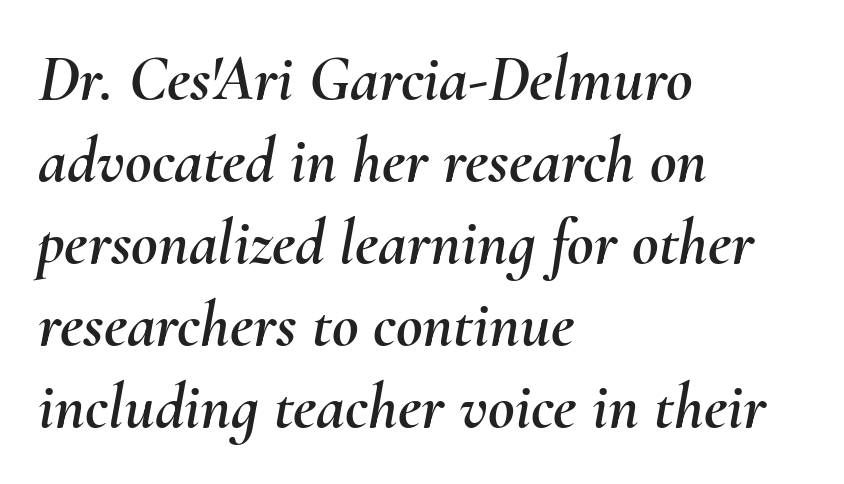
Does extra space separate the letters? No, they use regular spacing. A typesetter would call this proportional, since set widths differ per character. One glance says typical: line gaps are just what's usual. The rag falls on the right side of this text block. A typesetter would mark this as italic.
